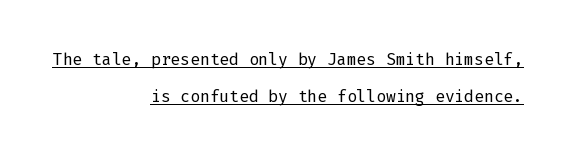
The tracking reads as untouched default to a designer's eye. Is the stroke heavy? The answer is a plain regular-or-lighter. Regarding leading, the lines here are spaced in the standard way. If you drew a ruler down the right edge, every line would touch it.
